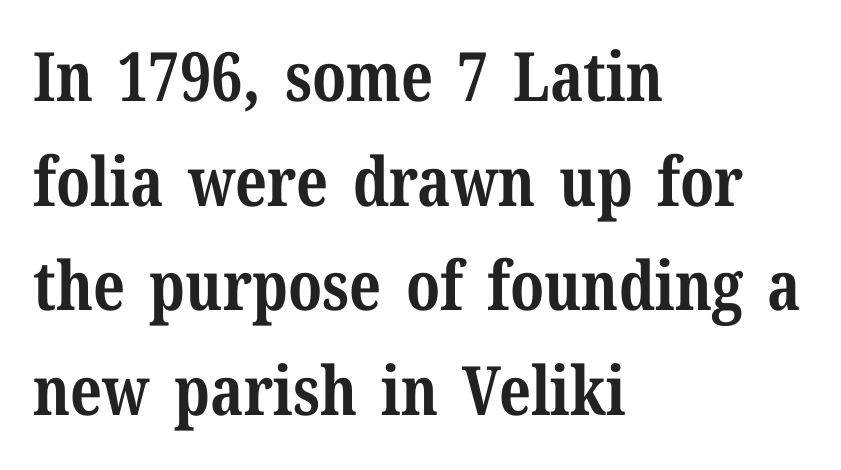
The image shows 68 px bold serif type, upright; set left-aligned, normal line spacing (1.54x), normal letter spacing, not underlined; medium stroke contrast and a medium x-height.
